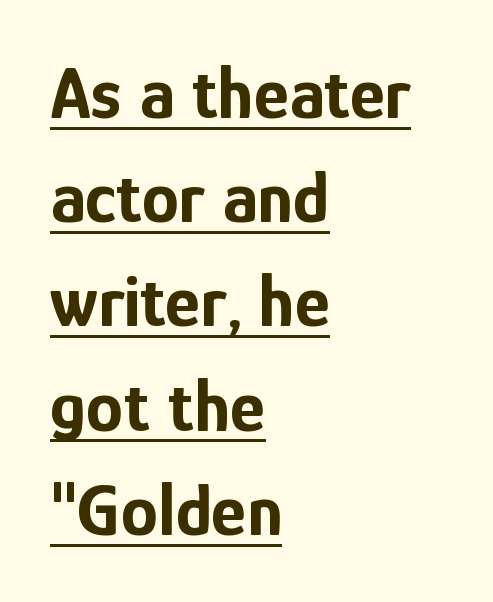
The image shows 75 px bold, condensed sans-serif type, upright; set left-aligned, normal line spacing (1.39x), normal letter spacing, underlined; low stroke contrast and a medium x-height.
